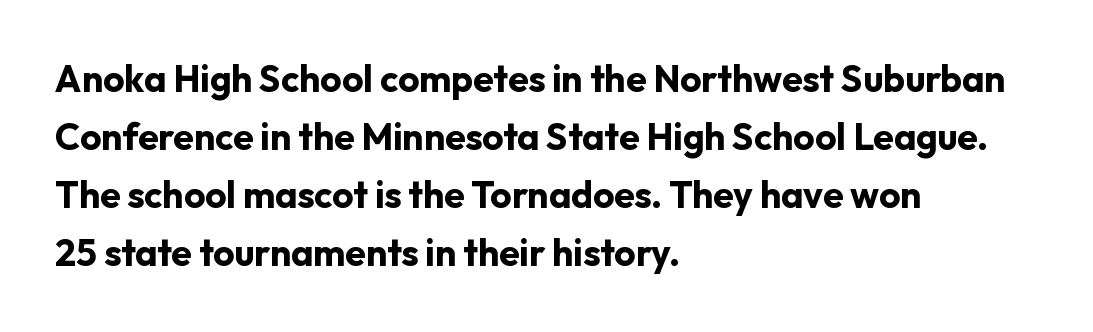
{"serif": "no", "italic": "no", "bold": "yes", "weight": "bold", "width": "normal", "stroke_contrast": "low", "x_height": "medium", "monospaced": "no", "underline": "no", "align": "left", "line_spacing": "normal", "line_spacing_ratio": 1.57, "letter_spacing": "normal", "letter_spacing_em": 0.0, "glyph_px": 37}
